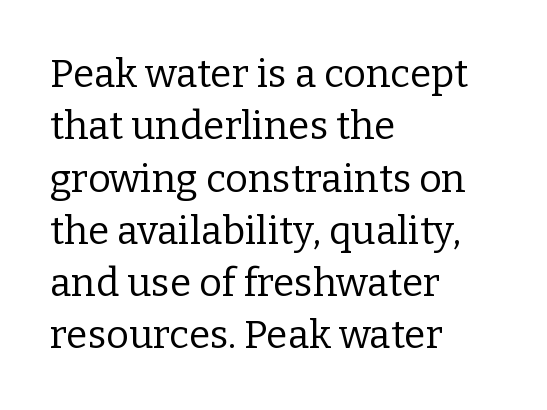
{"serif": "yes", "italic": "no", "bold": "no", "weight": "regular", "width": "normal", "stroke_contrast": "low", "x_height": "medium", "monospaced": "no", "underline": "no", "align": "left", "line_spacing": "normal", "line_spacing_ratio": 1.34, "letter_spacing": "normal", "letter_spacing_em": 0.0, "glyph_px": 39}
